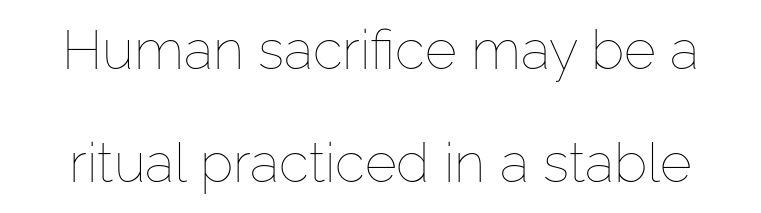
{"italic": "no", "bold": "no", "weight": "thin", "width": "normal", "stroke_contrast": "low", "x_height": "medium", "monospaced": "no", "underline": "no", "line_spacing": "loose", "line_spacing_ratio": 2.06, "letter_spacing": "normal", "letter_spacing_em": 0.0, "glyph_px": 55}
